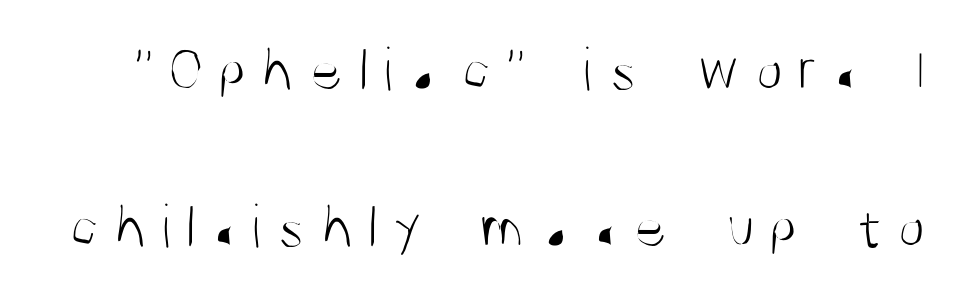
{"serif": "no", "italic": "no", "bold": "no", "weight": "light", "width": "condensed", "stroke_contrast": "medium", "x_height": "large", "monospaced": "no", "underline": "no", "line_spacing": "loose", "line_spacing_ratio": 2.49, "letter_spacing": "wide", "letter_spacing_em": 0.24, "glyph_px": 63}
